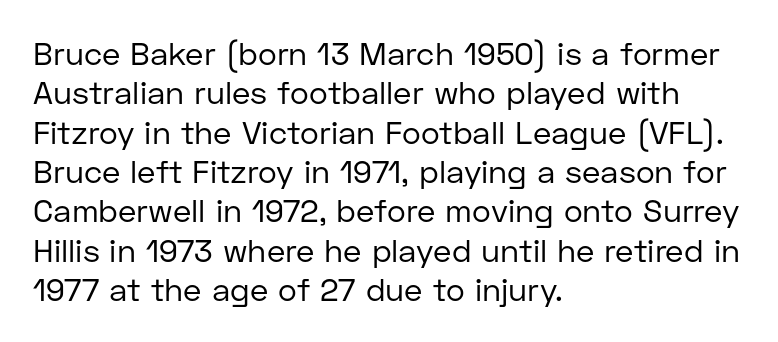
The image shows 32 px regular-weight sans-serif type, upright; set left-aligned, line spacing 1.23x, normal letter spacing, not underlined; low stroke contrast and a medium x-height.
